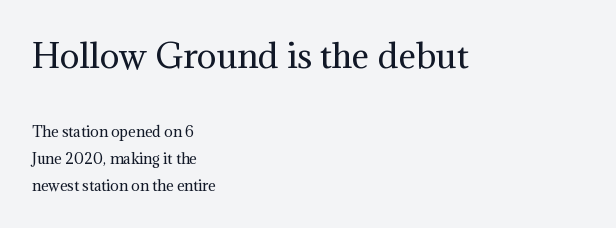
The image shows 33 px regular-weight serif type, upright; set left-aligned, loose line spacing (1.92x), normal letter spacing, not underlined; the first (top) block is 2.36x larger; medium stroke contrast and a medium x-height.
